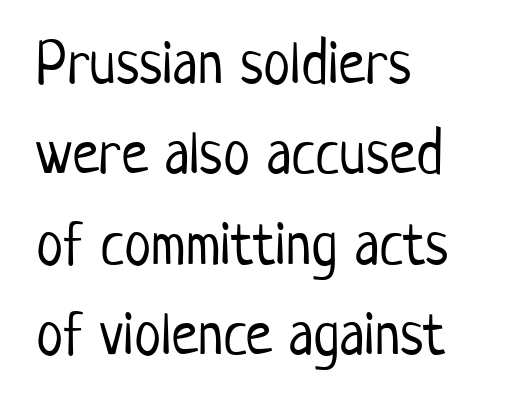
Q: Is the text bold? A: No.
Q: Is the text italic (slanted)? A: No, it is upright.
Q: Is the typeface a serif or a sans-serif typeface? A: Sans-serif.
Q: Is the text underlined? A: No.
Q: How is the paragraph aligned? A: Left-aligned.
Q: Is the spacing between letters normal or unusually wide? A: Normal.
Q: Is the spacing between lines tight, normal or loose? A: Normal.
Q: Width (condensed, normal, or wide)? A: Condensed.
Q: Stroke contrast? A: Low.
Q: x-height? A: Medium.
Q: Monospaced? A: No.
